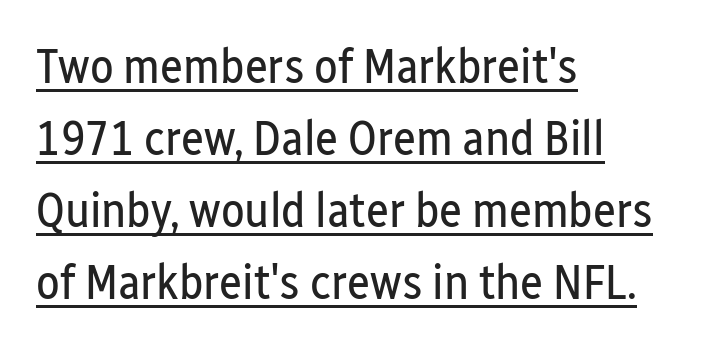
{"serif": "no", "italic": "no", "bold": "no", "weight": "regular", "width": "condensed", "stroke_contrast": "low", "x_height": "medium", "monospaced": "no", "underline": "yes", "align": "left", "line_spacing": "normal", "line_spacing_ratio": 1.47, "letter_spacing": "normal", "letter_spacing_em": 0.0, "glyph_px": 49}
